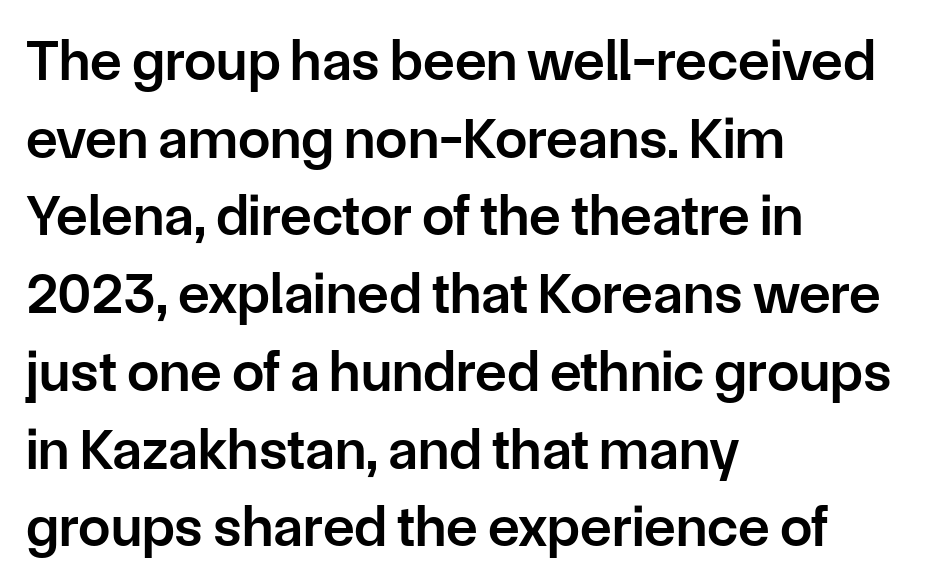
Evenly set lines give the paragraph a standard silhouette. Summary of weight: moderately heavy, a semibold. The gaps between neighbouring characters are ordinary and unremarkable. Does the type have serifs? No, each stem ends abruptly.
